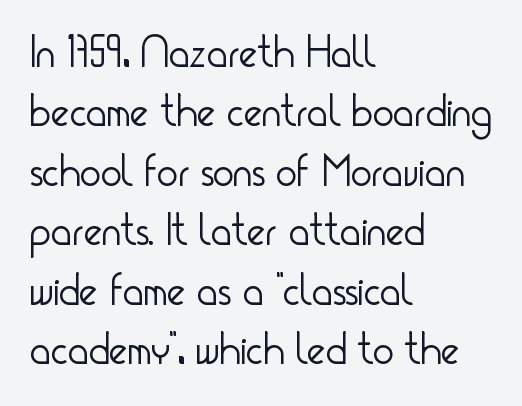
Q: Is the text bold? A: No.
Q: Is the text italic (slanted)? A: No, it is upright.
Q: Is the typeface a serif or a sans-serif typeface? A: Sans-serif.
Q: Is the text underlined? A: No.
Q: How is the paragraph aligned? A: Left-aligned.
Q: Is the spacing between letters normal or unusually wide? A: Normal.
Q: Is the spacing between lines tight, normal or loose? A: Normal.
Q: Width (condensed, normal, or wide)? A: Condensed.
Q: Stroke contrast? A: Low.
Q: x-height? A: Small.
Q: Monospaced? A: No.
